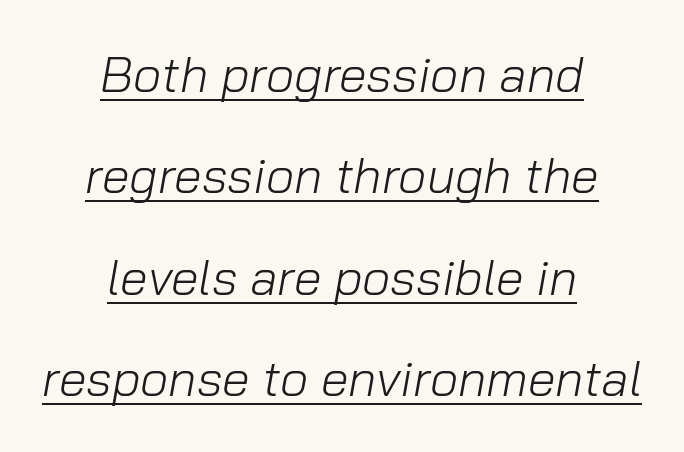
Observe the ordinary spacing: letters are neighbours, not strangers. Successive baselines arrive slowly, with a big drop between each. Stems and bowls with no extra thickness — not bold. Proportional: the letters do not fall into vertical columns. The typography opts for an oblique posture over an upright one. Short and long lines alike share a common midpoint.
